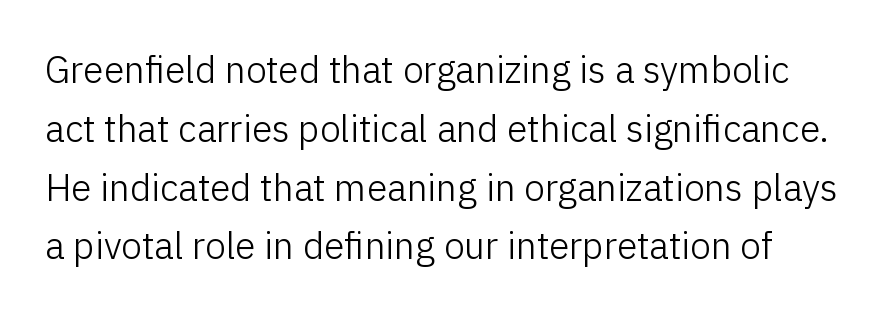
Q: Is the text bold? A: No.
Q: Is the text italic (slanted)? A: No, it is upright.
Q: Is the typeface a serif or a sans-serif typeface? A: Sans-serif.
Q: Is the text underlined? A: No.
Q: Is the spacing between letters normal or unusually wide? A: Normal.
Q: Is the spacing between lines tight, normal or loose? A: Normal.
Q: Width (condensed, normal, or wide)? A: Normal.
Q: Stroke contrast? A: Low.
Q: x-height? A: Medium.
Q: Monospaced? A: No.
